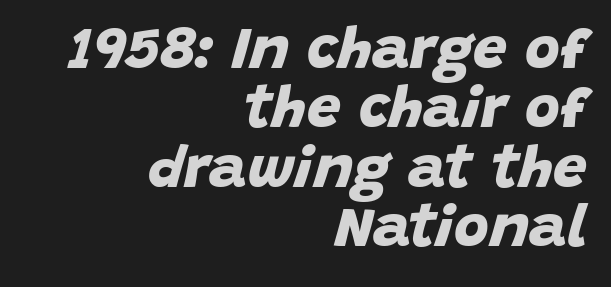
{"serif": "no", "bold": "yes", "weight": "bold", "width": "normal", "stroke_contrast": "low", "x_height": "large", "monospaced": "no", "underline": "no", "align": "right", "line_spacing": "tight", "line_spacing_ratio": 0.99, "letter_spacing": "normal", "letter_spacing_em": 0.0, "glyph_px": 60}
